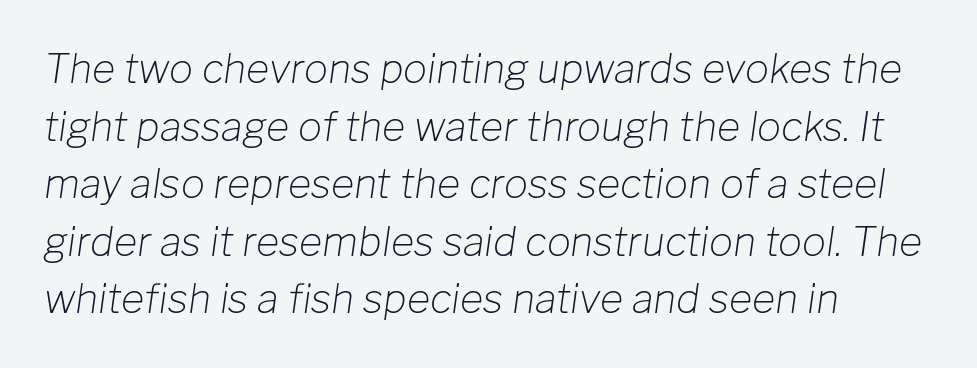
Q: Is the text bold? A: No.
Q: Is the text italic (slanted)? A: Yes, it leans right by about 8 degrees.
Q: Is the text underlined? A: No.
Q: How is the paragraph aligned? A: Left-aligned.
Q: Is the spacing between letters normal or unusually wide? A: Normal.
Q: Is the spacing between lines tight, normal or loose? A: Normal.
Q: Width (condensed, normal, or wide)? A: Normal.
Q: Stroke contrast? A: Low.
Q: x-height? A: Medium.
Q: Monospaced? A: No.
